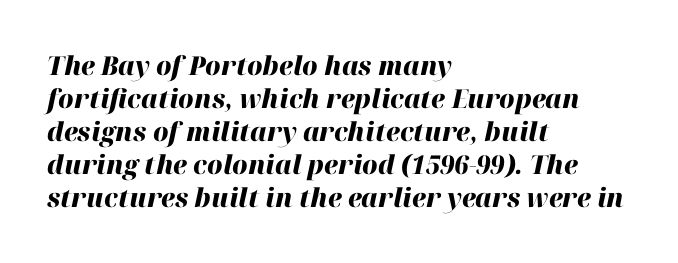
{"italic": "yes", "lean": "right", "slant_degrees": 12, "bold": "yes", "underline": "no", "align": "left", "line_spacing": "normal", "line_spacing_ratio": 1.27, "letter_spacing": "normal", "letter_spacing_em": 0.0, "glyph_px": 26}
